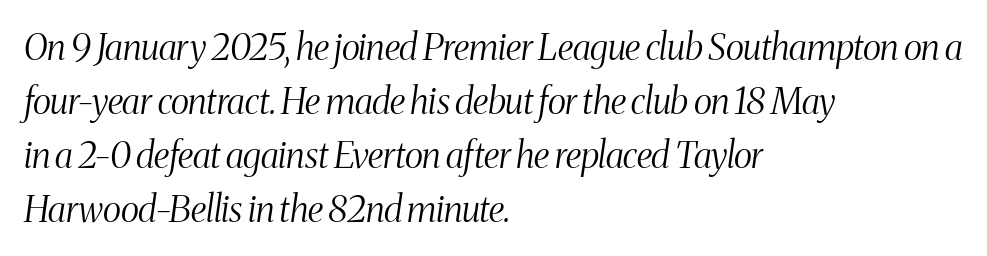
The image shows 36 px light, condensed serif type, italic (leaning right); set left-aligned, normal line spacing (1.5x), normal letter spacing, not underlined; medium stroke contrast and a medium x-height.
